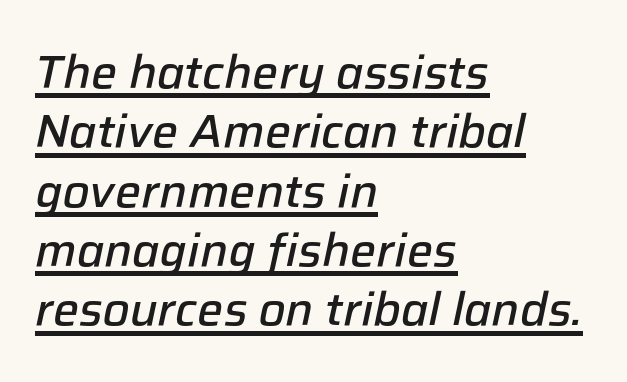
The image shows 46 px semibold type, italic (leaning right); set left-aligned, normal line spacing (1.29x), normal letter spacing, underlined; low stroke contrast and a medium x-height.
